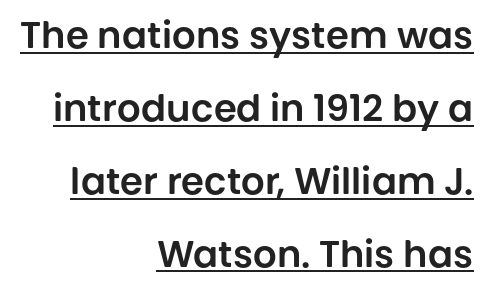
Honestly, the letter spacing is just normal — you wouldn't notice it. Has an underline been added? It has. Does the leading feel generous? Absolutely, it's lavish. The passage shown is typed in a proportional face where columns would drift. This is sans-serif lettering, the kind often seen on screens and signage. Unlike italic type, these characters show no tilt at all.
